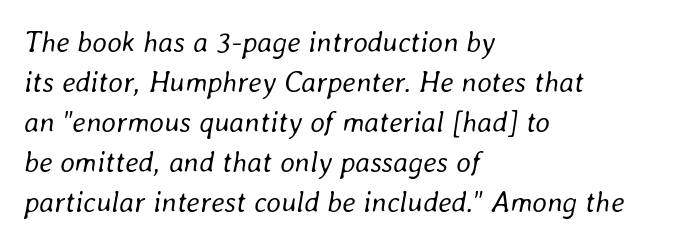
Q: Is the text bold? A: No.
Q: Is the text italic (slanted)? A: Yes, it leans right by about 8 degrees.
Q: Is the text underlined? A: No.
Q: How is the paragraph aligned? A: Left-aligned.
Q: Is the spacing between letters normal or unusually wide? A: Normal.
Q: Is the spacing between lines tight, normal or loose? A: Normal.
Q: Width (condensed, normal, or wide)? A: Normal.
Q: Stroke contrast? A: Low.
Q: x-height? A: Medium.
Q: Monospaced? A: No.
